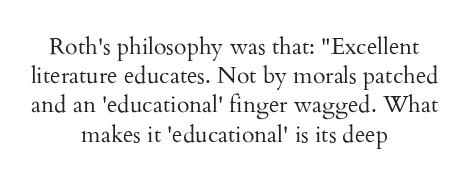
Q: Is the text bold? A: No.
Q: Is the text italic (slanted)? A: No, it is upright.
Q: Is the text underlined? A: No.
Q: How is the paragraph aligned? A: Centered.
Q: Is the spacing between letters normal or unusually wide? A: Normal.
Q: Is the spacing between lines tight, normal or loose? A: Normal.
